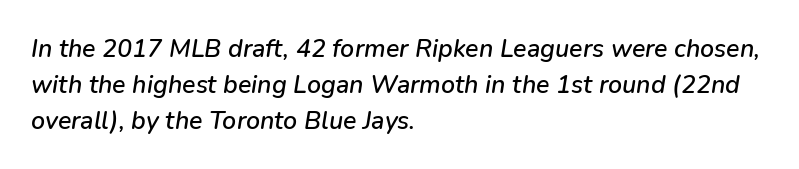
You could call the tracking neutral — neither tight nor loose. This rendering uses left alignment, leaving the right contour irregular. Is the type slanted? Yes — the strokes lean at a clear angle. The space beneath each line is pristine and unruled. Each new line begins a customary step beneath the previous one.
